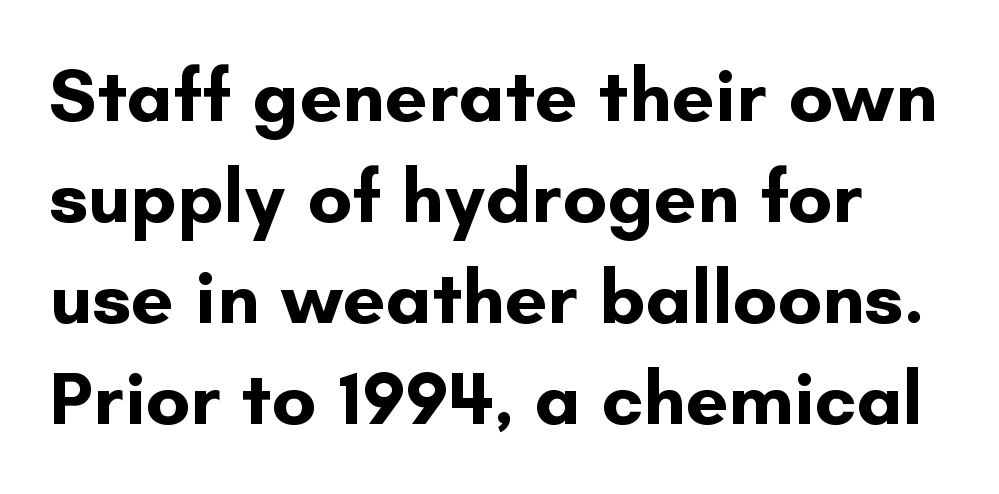
The image shows 76 px bold sans-serif type, upright; set normal line spacing (1.33x), normal letter spacing, not underlined; low stroke contrast and a small x-height.
